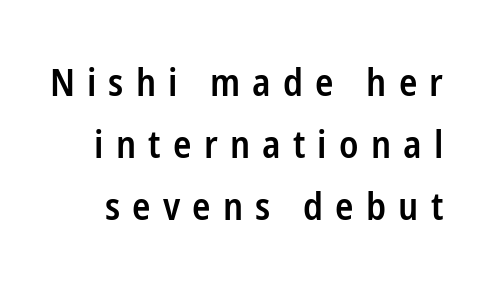
{"serif": "no", "italic": "no", "bold": "semi", "weight": "semibold", "width": "condensed", "stroke_contrast": "low", "x_height": "medium", "monospaced": "no", "underline": "no", "line_spacing": "normal", "line_spacing_ratio": 1.63, "letter_spacing": "wide", "letter_spacing_em": 0.32, "glyph_px": 38}
